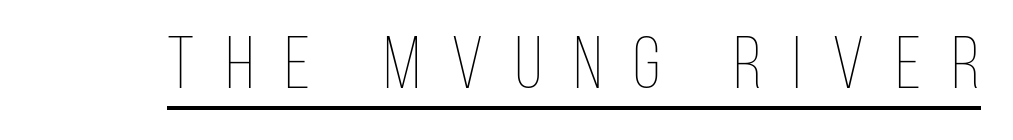
The image shows 73 px thin, condensed type, upright; set unusually wide letter spacing (+0.43 em), underlined; low stroke contrast and a large x-height.
